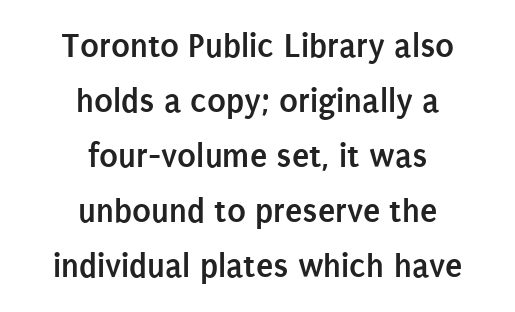
Q: Is the text bold? A: Yes.
Q: Is the text italic (slanted)? A: No, it is upright.
Q: Is the typeface a serif or a sans-serif typeface? A: Sans-serif.
Q: Is the text underlined? A: No.
Q: How is the paragraph aligned? A: Centered.
Q: Is the spacing between letters normal or unusually wide? A: Normal.
Q: Is the spacing between lines tight, normal or loose? A: Normal.
Q: Width (condensed, normal, or wide)? A: Condensed.
Q: Stroke contrast? A: Low.
Q: x-height? A: Large.
Q: Monospaced? A: No.
